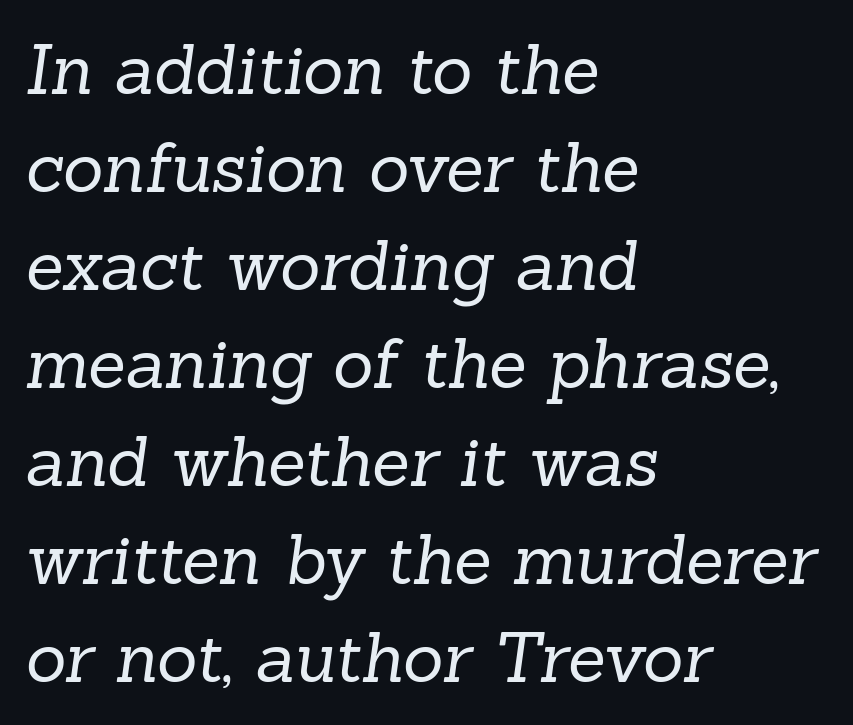
Each new line begins a customary step beneath the previous one. Nothing heavy about these letters — not bold at all. Each letter keeps its own natural width here, so spacing adapts to shape. The space beneath each line is pristine and unruled. To sum up the face: it has serifs. Which margin do the lines hug? The left one — the right edge is uneven.
